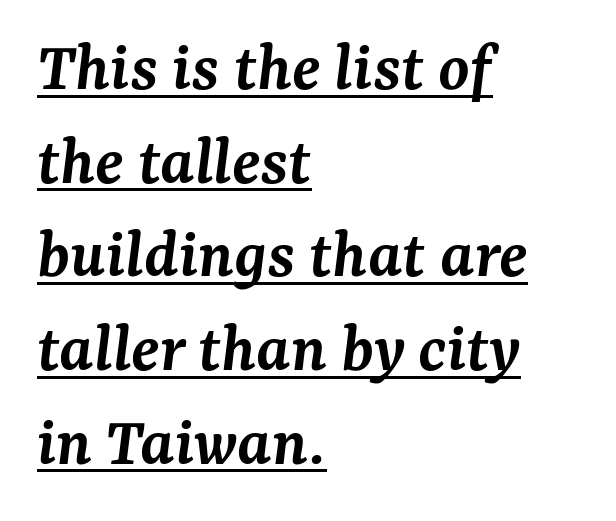
{"serif": "yes", "italic": "yes", "lean": "right", "slant_degrees": 7, "bold": "semi", "weight": "semibold", "width": "normal", "stroke_contrast": "medium", "x_height": "medium", "monospaced": "no", "underline": "yes", "align": "left", "line_spacing": "normal", "line_spacing_ratio": 1.32, "letter_spacing": "normal", "letter_spacing_em": 0.0, "glyph_px": 71}
